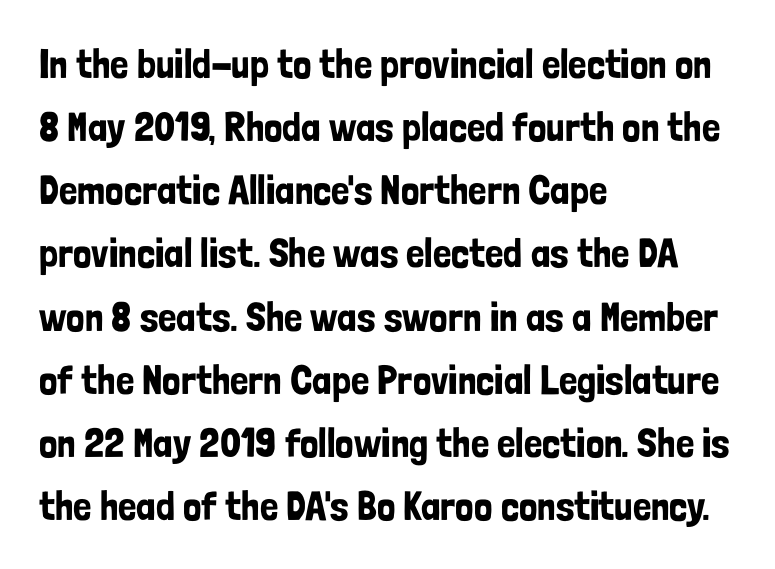
Q: Is the text italic (slanted)? A: No, it is upright.
Q: Is the typeface a serif or a sans-serif typeface? A: Sans-serif.
Q: Is the text underlined? A: No.
Q: How is the paragraph aligned? A: Left-aligned.
Q: Is the spacing between letters normal or unusually wide? A: Normal.
Q: Is the spacing between lines tight, normal or loose? A: Normal.
Q: Width (condensed, normal, or wide)? A: Condensed.
Q: Stroke contrast? A: Low.
Q: x-height? A: Medium.
Q: Monospaced? A: No.
